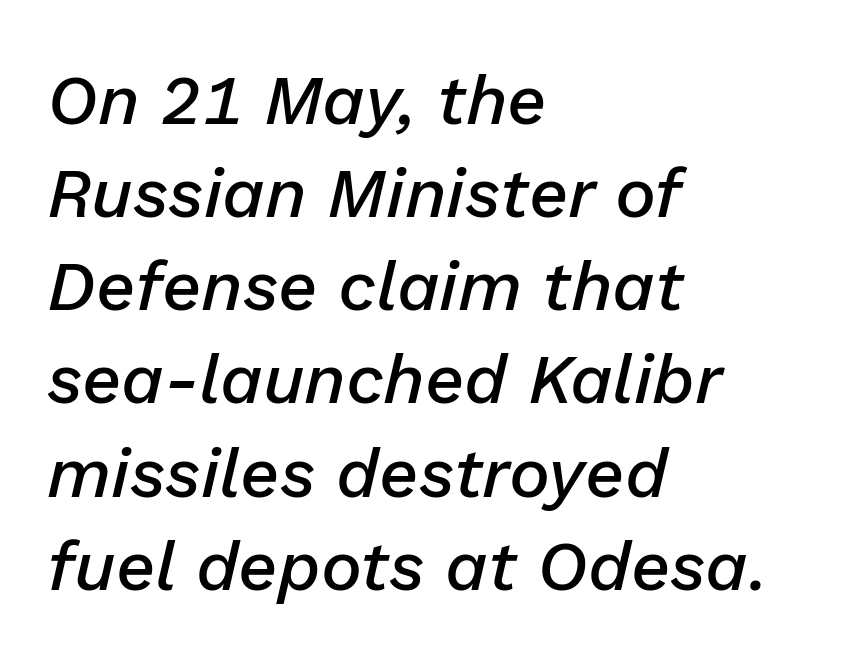
{"italic": "yes", "lean": "right", "slant_degrees": 13, "bold": "semi", "weight": "semibold", "width": "normal", "stroke_contrast": "low", "x_height": "medium", "monospaced": "no", "underline": "no", "align": "left", "line_spacing": "normal", "line_spacing_ratio": 1.35, "letter_spacing": "normal", "letter_spacing_em": 0.0, "glyph_px": 69}
